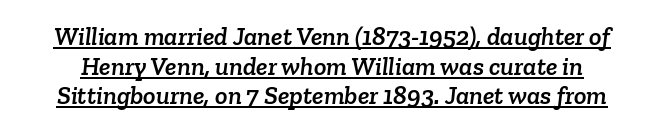
{"underline": "yes", "line_spacing": "tight", "line_spacing_ratio": 1.14, "letter_spacing": "normal", "letter_spacing_em": 0.0, "glyph_px": 26}
